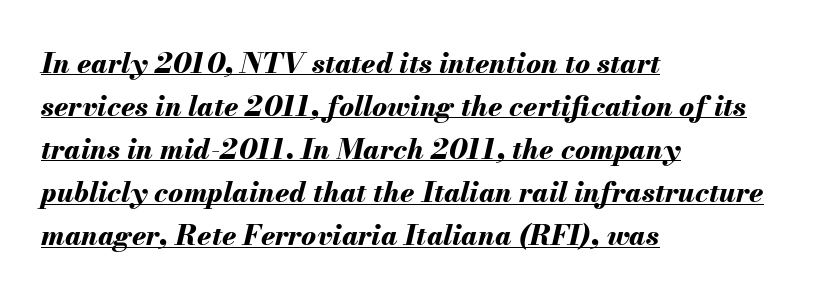
Q: Is the text bold? A: Yes.
Q: Is the text italic (slanted)? A: Yes, it leans right by about 13 degrees.
Q: Is the text underlined? A: Yes.
Q: How is the paragraph aligned? A: Left-aligned.
Q: Is the spacing between letters normal or unusually wide? A: Normal.
Q: Is the spacing between lines tight, normal or loose? A: Normal.
Q: Width (condensed, normal, or wide)? A: Normal.
Q: Stroke contrast? A: Medium.
Q: x-height? A: Small.
Q: Monospaced? A: No.
